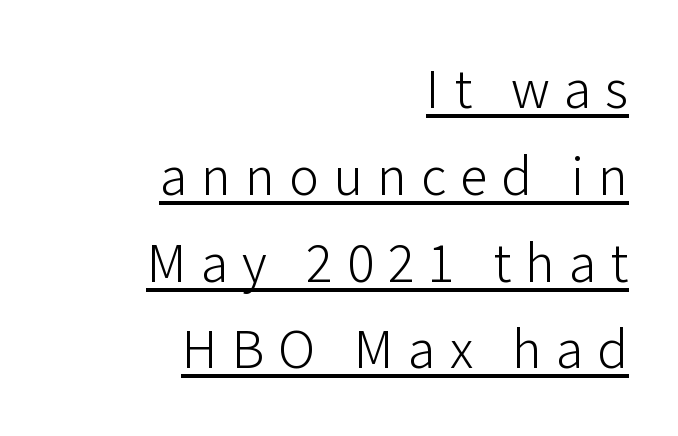
Each line of the rendering has a horizontal stroke beneath the glyphs. Nothing sits at the stroke ends, so this counts as sans-serif. Honestly, the row spacing looks completely unremarkable. Nope, not italic — everything's standing straight.
